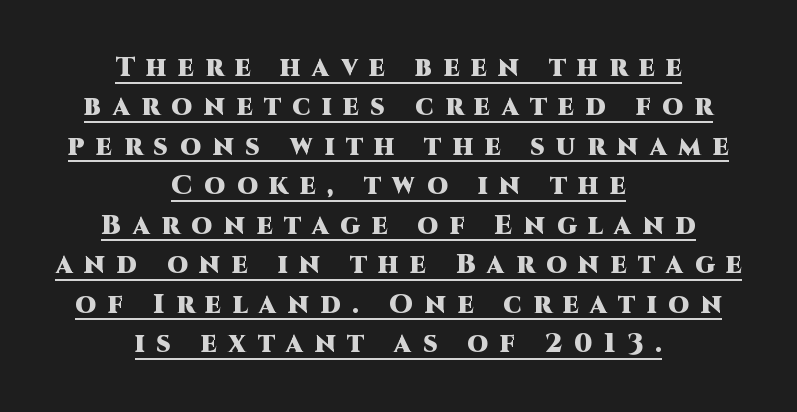
{"italic": "no", "bold": "yes", "underline": "yes", "align": "center", "line_spacing": "normal", "line_spacing_ratio": 1.46, "letter_spacing": "wide", "letter_spacing_em": 0.43, "glyph_px": 27}
